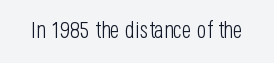
Q: Is the text bold? A: No.
Q: Is the text italic (slanted)? A: No, it is upright.
Q: Is the text underlined? A: No.
Q: Is the spacing between letters normal or unusually wide? A: Normal.
